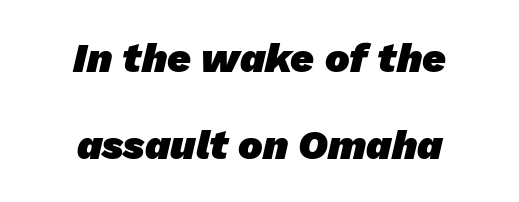
{"serif": "no", "bold": "yes", "weight": "heavy", "width": "normal", "stroke_contrast": "low", "x_height": "medium", "monospaced": "no", "underline": "no", "align": "center", "line_spacing": "loose", "line_spacing_ratio": 2.11, "letter_spacing": "normal", "letter_spacing_em": 0.0, "glyph_px": 41}
